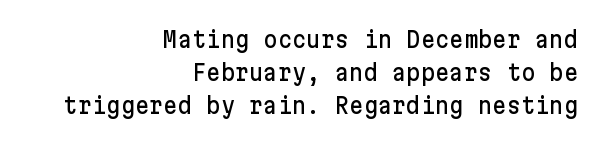
Q: Is the text italic (slanted)? A: No, it is upright.
Q: Is the text underlined? A: No.
Q: How is the paragraph aligned? A: Right-aligned.
Q: Is the spacing between letters normal or unusually wide? A: Normal.
Q: Is the spacing between lines tight, normal or loose? A: Normal.
